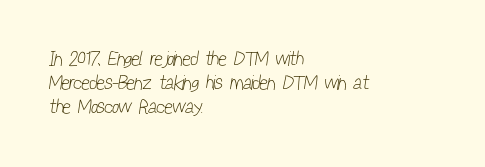
{"bold": "no", "underline": "no", "align": "left", "line_spacing_ratio": 1.21, "letter_spacing": "normal", "letter_spacing_em": 0.0, "glyph_px": 20}
